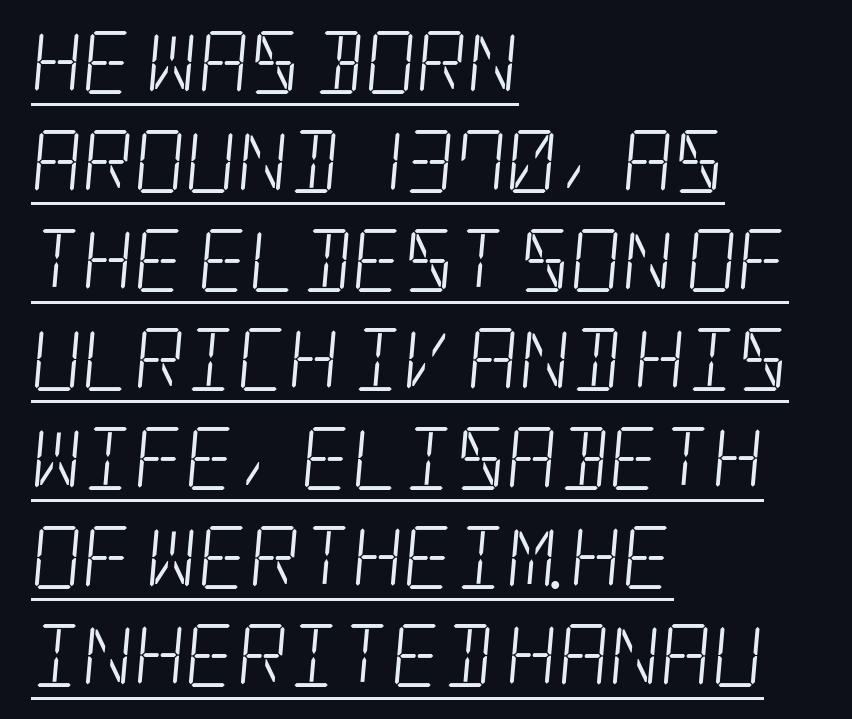
Q: Is the text bold? A: No.
Q: Is the typeface a serif or a sans-serif typeface? A: Serif.
Q: Is the text underlined? A: Yes.
Q: How is the paragraph aligned? A: Left-aligned.
Q: Is the spacing between letters normal or unusually wide? A: Normal.
Q: Is the spacing between lines tight, normal or loose? A: Normal.
Q: Width (condensed, normal, or wide)? A: Condensed.
Q: Stroke contrast? A: Low.
Q: x-height? A: Large.
